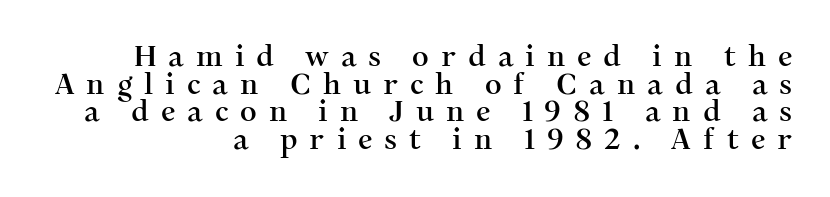
Just letters on the line, the space beneath them empty. You could only call the tracking loose — the letters float apart. The leading is snug, giving the passage a crowded texture. Ordinary non-slanted type is in use. These lines are rendered in a variable-pitch font. All the whitespace from short lines collects on the left.
